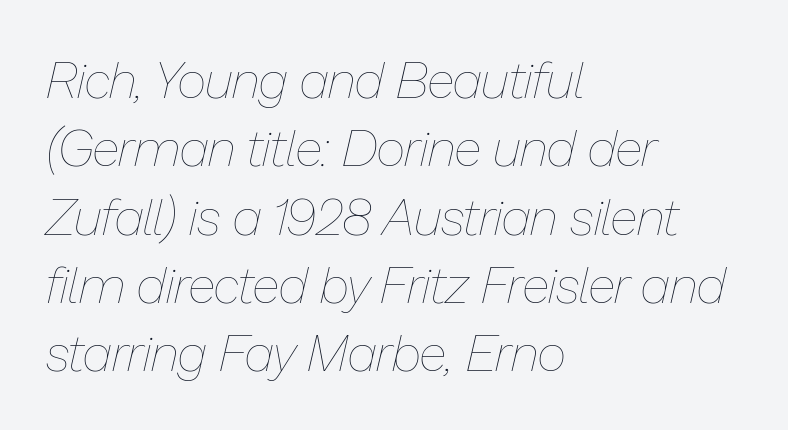
Layout note: lines flush left. The passage shown has conventional tracking throughout. Think standard paragraph weight, or any step lighter than that. Think of a printed novel: that variable character pitch is what you see here. There's an unmistakable incline to the writing here.
